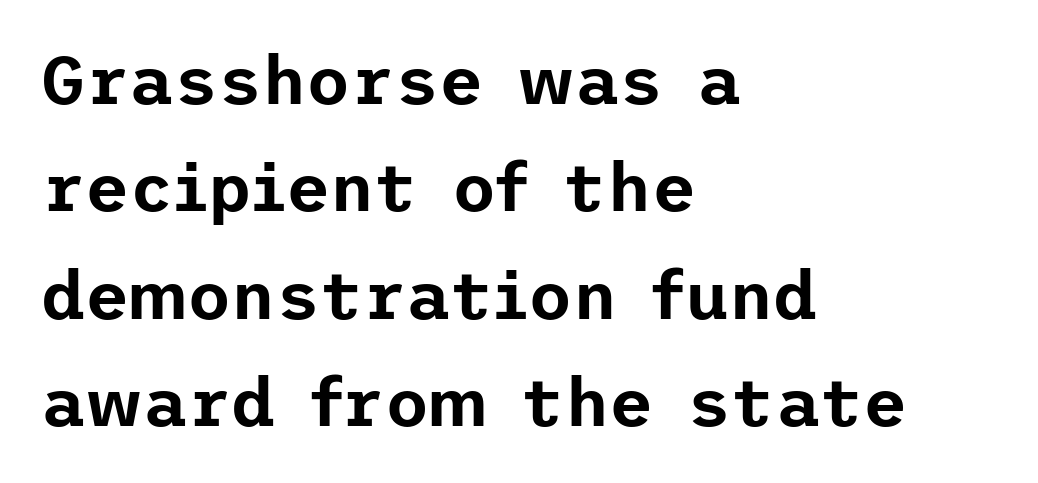
{"serif": "no", "italic": "no", "width": "normal", "stroke_contrast": "low", "x_height": "medium", "underline": "no", "align": "left", "line_spacing": "normal", "line_spacing_ratio": 1.58, "letter_spacing": "normal", "letter_spacing_em": 0.0, "glyph_px": 68}
